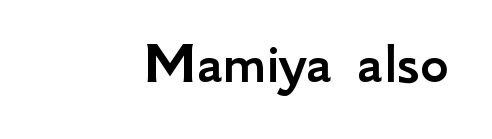
{"serif": "no", "italic": "no", "width": "normal", "stroke_contrast": "low", "x_height": "small", "monospaced": "no", "underline": "no", "letter_spacing": "normal", "letter_spacing_em": 0.0, "glyph_px": 61}
